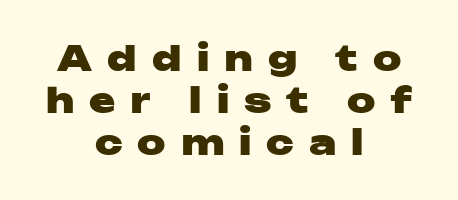
{"serif": "no", "italic": "no", "bold": "yes", "weight": "heavy", "width": "wide", "stroke_contrast": "low", "x_height": "medium", "monospaced": "no", "underline": "no", "align": "center", "line_spacing_ratio": 1.2, "letter_spacing": "wide", "letter_spacing_em": 0.43, "glyph_px": 35}
